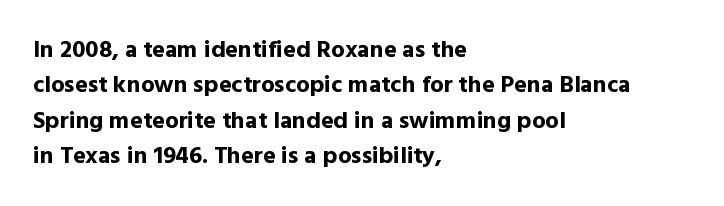
{"italic": "no", "bold": "yes", "underline": "no", "align": "left", "line_spacing": "normal", "line_spacing_ratio": 1.47, "letter_spacing": "normal", "letter_spacing_em": 0.0, "glyph_px": 24}
